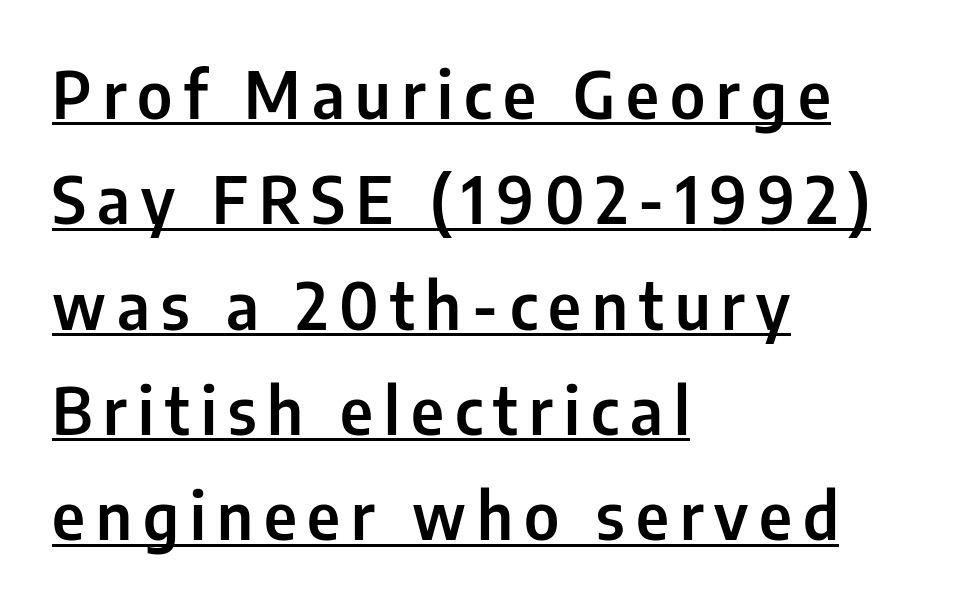
The image shows 65 px condensed sans-serif type, upright; set left-aligned, normal line spacing (1.62x), underlined; low stroke contrast and a medium x-height.
